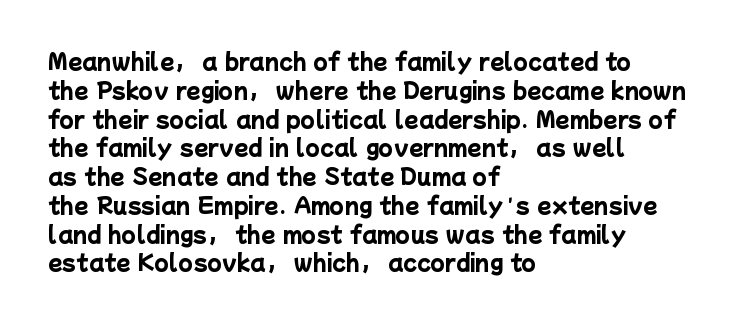
{"bold": "yes", "underline": "no", "align": "left", "line_spacing": "normal", "line_spacing_ratio": 1.37, "letter_spacing": "normal", "letter_spacing_em": 0.0, "glyph_px": 21}
